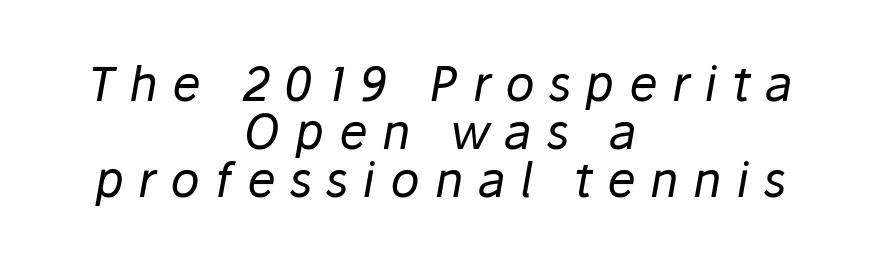
{"italic": "yes", "lean": "right", "slant_degrees": 10, "bold": "no", "weight": "regular", "width": "normal", "stroke_contrast": "low", "x_height": "medium", "monospaced": "no", "underline": "no", "align": "center", "line_spacing": "tight", "line_spacing_ratio": 1.0, "letter_spacing": "wide", "letter_spacing_em": 0.3, "glyph_px": 48}
